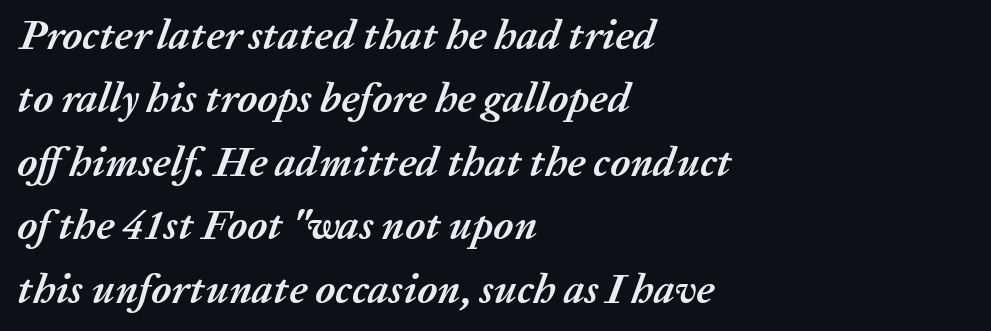
{"italic": "yes", "lean": "right", "slant_degrees": 20, "bold": "yes", "weight": "semibold", "width": "normal", "stroke_contrast": "medium", "x_height": "medium", "monospaced": "no", "underline": "no", "align": "left", "line_spacing": "normal", "line_spacing_ratio": 1.51, "letter_spacing": "normal", "letter_spacing_em": 0.0, "glyph_px": 42}
